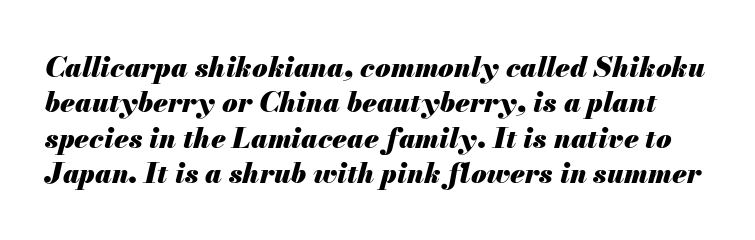
{"italic": "yes", "lean": "right", "slant_degrees": 13, "bold": "yes", "weight": "heavy", "width": "normal", "stroke_contrast": "medium", "x_height": "small", "monospaced": "no", "underline": "no", "line_spacing": "normal", "line_spacing_ratio": 1.26, "letter_spacing": "normal", "letter_spacing_em": 0.0, "glyph_px": 28}
